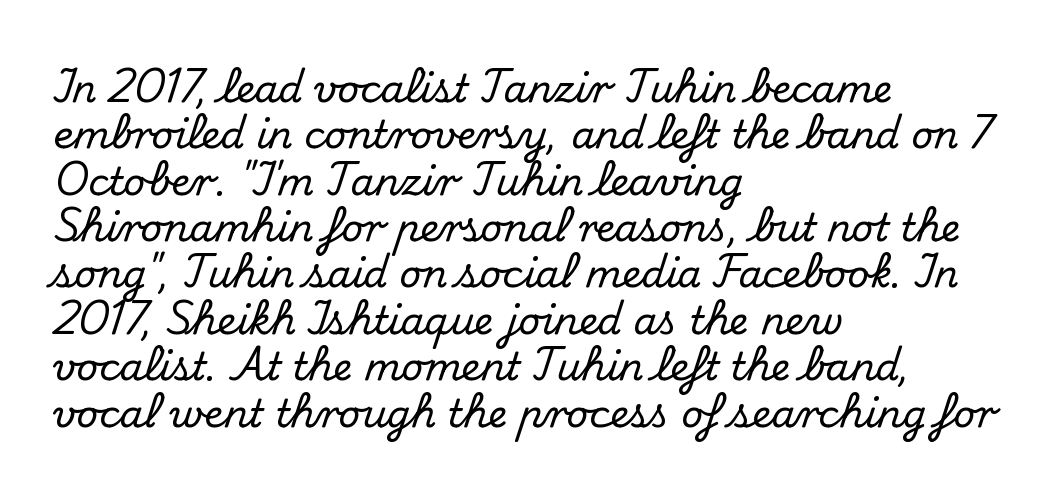
Q: Is the text italic (slanted)? A: Yes.
Q: Is the typeface a serif or a sans-serif typeface? A: Serif.
Q: Is the text underlined? A: No.
Q: How is the paragraph aligned? A: Left-aligned.
Q: Is the spacing between letters normal or unusually wide? A: Normal.
Q: Width (condensed, normal, or wide)? A: Normal.
Q: Stroke contrast? A: Medium.
Q: x-height? A: Small.
Q: Monospaced? A: No.
